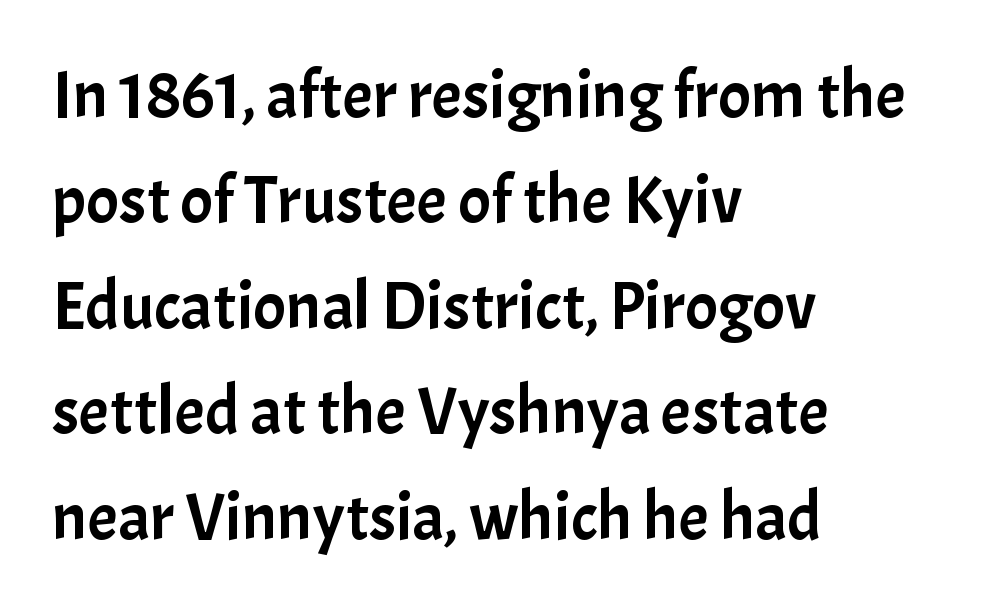
{"serif": "no", "italic": "no", "width": "normal", "stroke_contrast": "low", "x_height": "medium", "monospaced": "no", "underline": "no", "align": "left", "line_spacing": "normal", "line_spacing_ratio": 1.55, "letter_spacing": "normal", "letter_spacing_em": 0.0, "glyph_px": 68}
